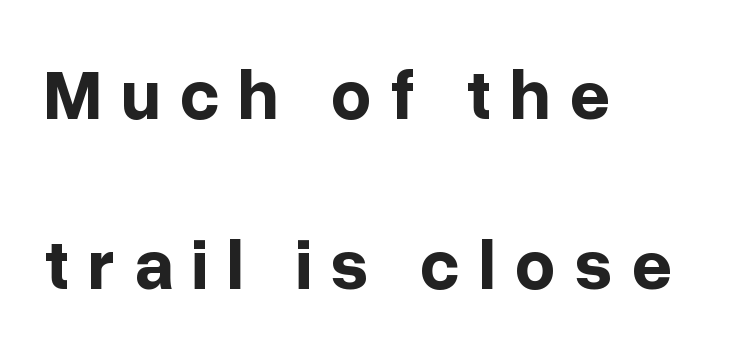
The image shows 71 px bold sans-serif type, upright; set left-aligned, loose line spacing (2.4x), unusually wide letter spacing (+0.26 em), not underlined; low stroke contrast and a medium x-height.
